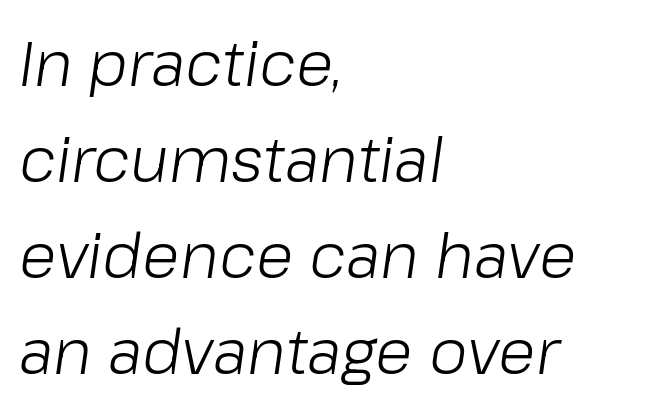
Q: Is the text bold? A: No.
Q: Is the text italic (slanted)? A: Yes, it leans right by about 8 degrees.
Q: Is the text underlined? A: No.
Q: How is the paragraph aligned? A: Left-aligned.
Q: Is the spacing between letters normal or unusually wide? A: Normal.
Q: Is the spacing between lines tight, normal or loose? A: Normal.
Q: Width (condensed, normal, or wide)? A: Normal.
Q: Stroke contrast? A: Low.
Q: x-height? A: Medium.
Q: Monospaced? A: No.
